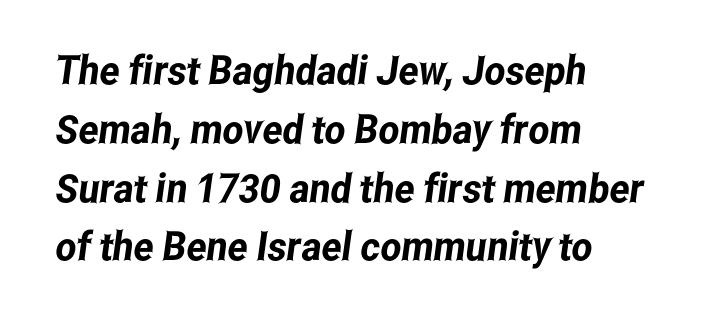
{"serif": "no", "width": "condensed", "stroke_contrast": "low", "x_height": "medium", "monospaced": "no", "underline": "no", "align": "left", "line_spacing": "normal", "line_spacing_ratio": 1.47, "letter_spacing": "normal", "letter_spacing_em": 0.0, "glyph_px": 40}
